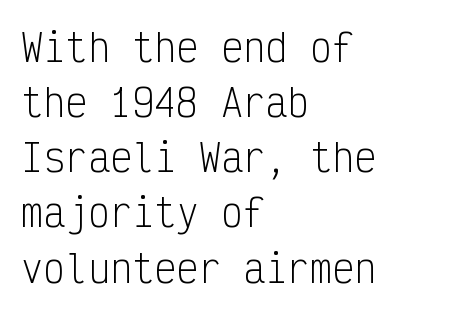
Words appear dense and cohesive because spacing is normal. Weight: in the light-to-regular range. The space between consecutive lines is moderate. Typeset ragged right — the left edge is the straight one. These lines are composed in type without serifs. Quick note: not italic, upright.
